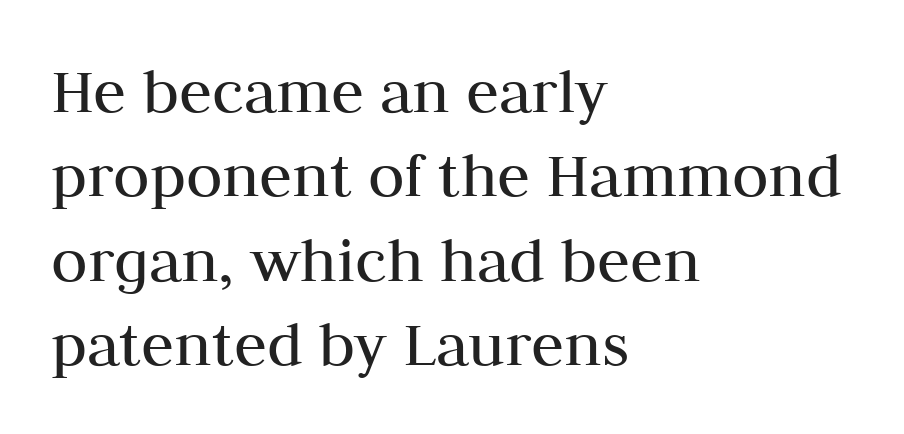
The image shows 67 px regular-weight serif type, upright; set left-aligned, normal line spacing (1.26x), normal letter spacing, not underlined; medium stroke contrast and a medium x-height.
